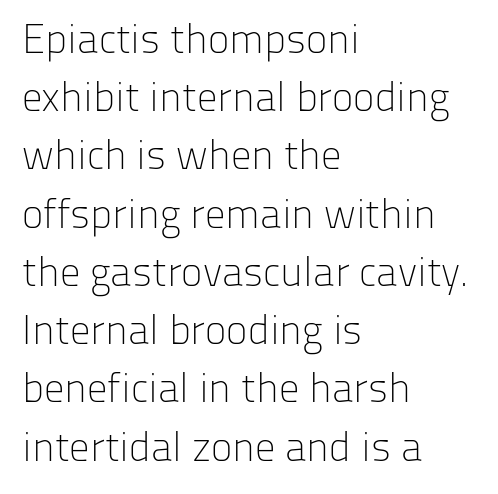
These glyphs show unthickened strokes, regular width or finer. Standard letterfit; no display-style spreading of the glyphs. Is there much room between lines? A standard amount, neither cramped nor airy. Line beginnings align vertically; line endings do not. The passage shown is not underscored anywhere.
